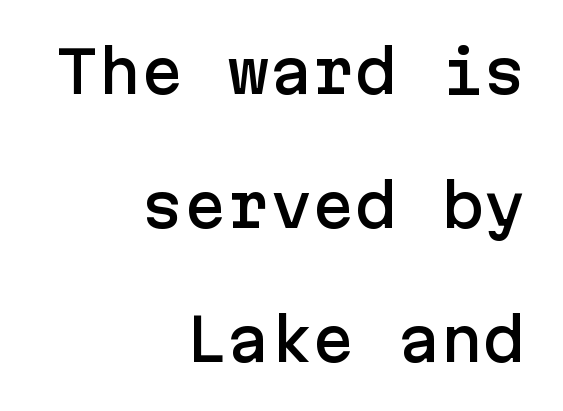
The image shows 57 px sans-serif type, upright; set right-aligned, loose line spacing (2.35x), normal letter spacing, not underlined; low stroke contrast and a medium x-height.
